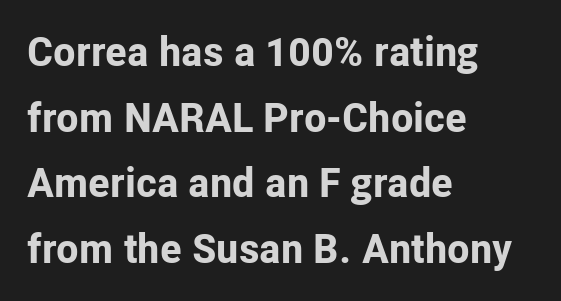
{"serif": "no", "italic": "no", "bold": "yes", "weight": "bold", "width": "normal", "stroke_contrast": "low", "x_height": "medium", "monospaced": "no", "underline": "no", "align": "left", "line_spacing": "normal", "line_spacing_ratio": 1.6, "letter_spacing": "normal", "letter_spacing_em": 0.0, "glyph_px": 41}
